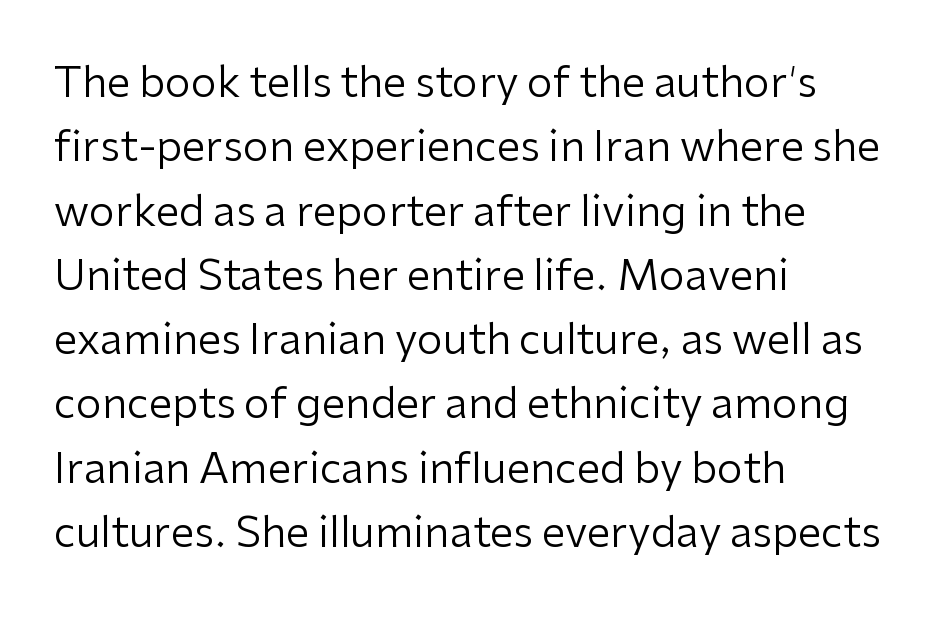
Q: Is the text bold? A: No.
Q: Is the text italic (slanted)? A: No, it is upright.
Q: Is the typeface a serif or a sans-serif typeface? A: Sans-serif.
Q: Is the text underlined? A: No.
Q: How is the paragraph aligned? A: Left-aligned.
Q: Is the spacing between letters normal or unusually wide? A: Normal.
Q: Is the spacing between lines tight, normal or loose? A: Normal.
Q: Width (condensed, normal, or wide)? A: Normal.
Q: Stroke contrast? A: Low.
Q: x-height? A: Medium.
Q: Monospaced? A: No.
